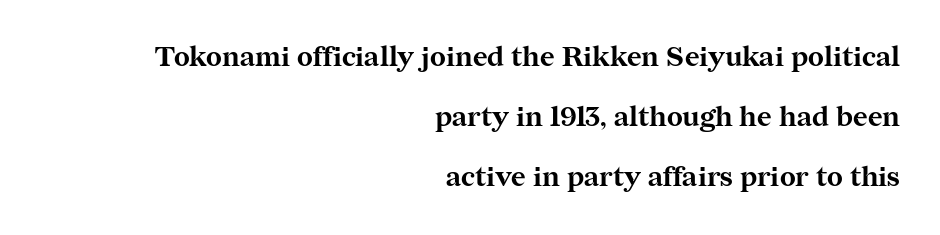
Q: Is the text bold? A: Yes.
Q: Is the text italic (slanted)? A: No, it is upright.
Q: Is the typeface a serif or a sans-serif typeface? A: Serif.
Q: Is the text underlined? A: No.
Q: How is the paragraph aligned? A: Right-aligned.
Q: Is the spacing between letters normal or unusually wide? A: Normal.
Q: Is the spacing between lines tight, normal or loose? A: Loose.
Q: Width (condensed, normal, or wide)? A: Normal.
Q: Stroke contrast? A: Medium.
Q: x-height? A: Medium.
Q: Monospaced? A: No.
